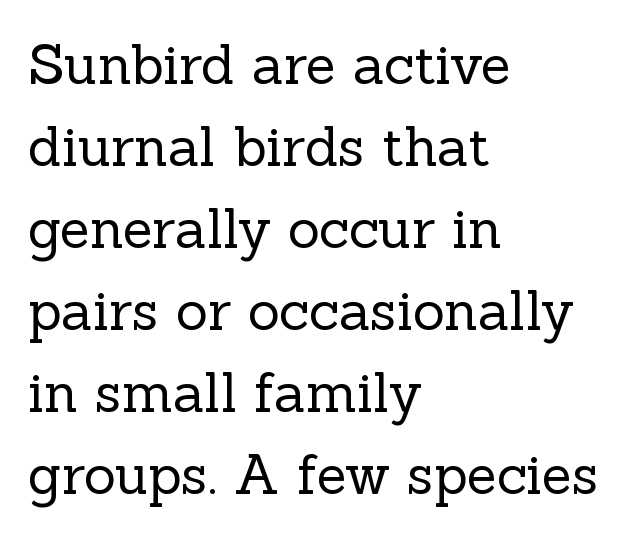
{"serif": "yes", "italic": "no", "bold": "no", "weight": "regular", "width": "normal", "x_height": "medium", "monospaced": "no", "underline": "no", "align": "left", "line_spacing": "normal", "line_spacing_ratio": 1.49, "letter_spacing": "normal", "letter_spacing_em": 0.0, "glyph_px": 55}
